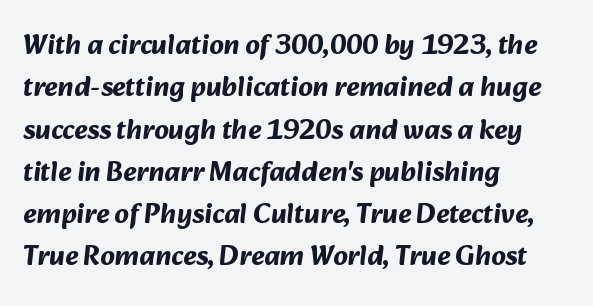
{"serif": "no", "bold": "yes", "weight": "bold", "width": "normal", "stroke_contrast": "medium", "x_height": "medium", "monospaced": "no", "underline": "no", "align": "left", "line_spacing": "normal", "line_spacing_ratio": 1.51, "letter_spacing": "normal", "letter_spacing_em": 0.0, "glyph_px": 28}
